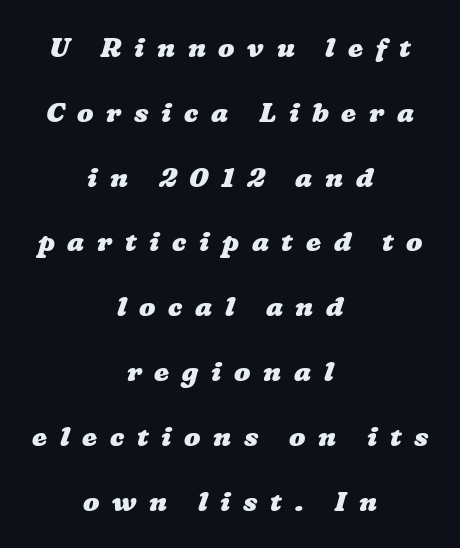
{"bold": "yes", "underline": "no", "align": "center", "line_spacing": "loose", "line_spacing_ratio": 2.4, "letter_spacing": "wide", "letter_spacing_em": 0.47, "glyph_px": 27}
